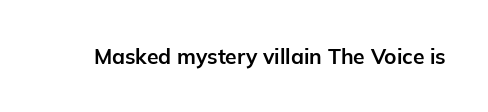
The image shows 21 px bold type, upright; set normal letter spacing, not underlined.
